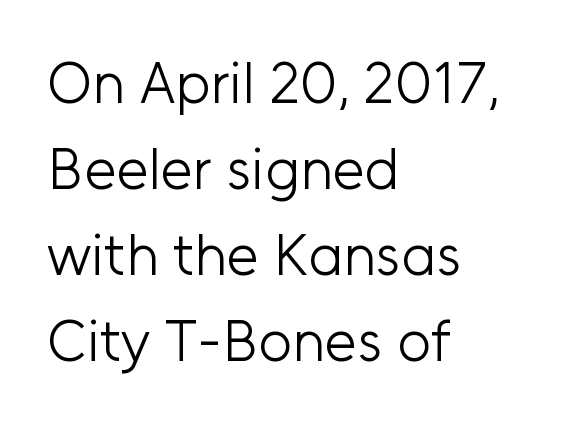
The image shows 58 px light sans-serif type, upright; set left-aligned, normal line spacing (1.48x), normal letter spacing, not underlined; low stroke contrast and a medium x-height.
